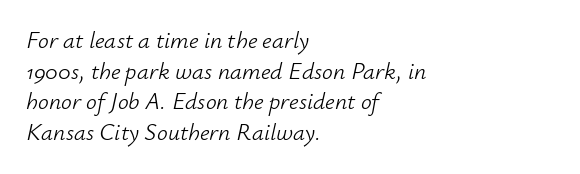
{"italic": "yes", "lean": "right", "slant_degrees": 12, "bold": "no", "underline": "no", "align": "left", "line_spacing": "normal", "line_spacing_ratio": 1.28, "letter_spacing": "normal", "letter_spacing_em": 0.0, "glyph_px": 24}
